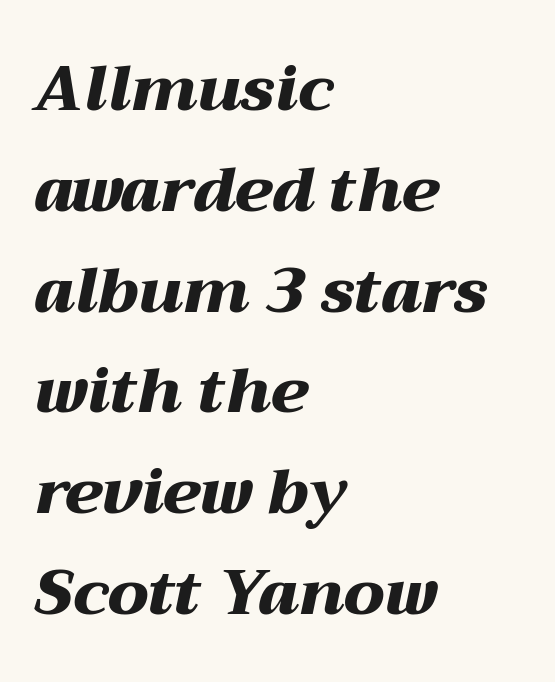
Spacing verdict: proportional, widths tailored to each character. Descender tails drop into unmarked territory. Baseline-to-baseline distance is the conventional proportion of letter height. If you drew a ruler down the left edge, every line would touch it. Is the type bold? Yes — the strokes are clearly thick and heavy.
